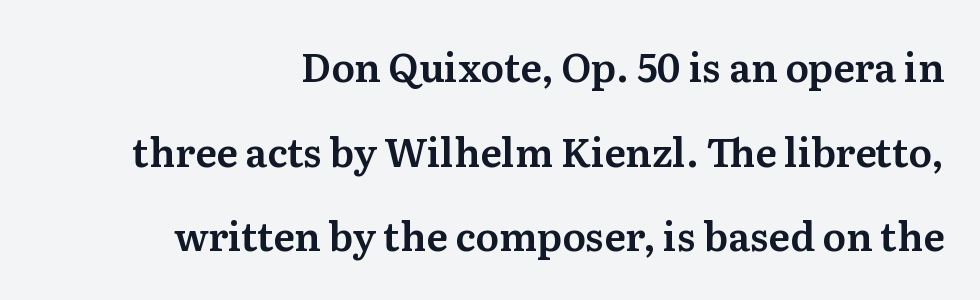
{"serif": "yes", "italic": "no", "width": "normal", "stroke_contrast": "medium", "x_height": "medium", "monospaced": "no", "underline": "no", "align": "right", "line_spacing": "loose", "line_spacing_ratio": 2.17, "letter_spacing": "normal", "letter_spacing_em": 0.0, "glyph_px": 39}
